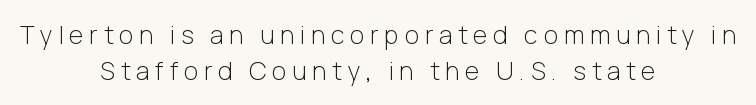
Underline: absent. This rendering widens character spacing well past its baseline value. The letters stand upright; this is a roman face. This is not heavy type; no bold has been used. The text block is weighted toward neither margin, spreading evenly from the middle. Leading: standard.
